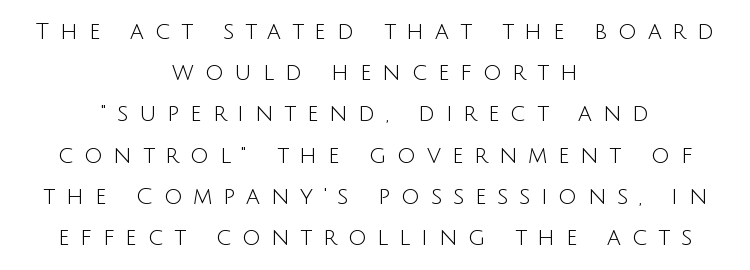
The image shows 23 px text type, upright; set centered, line spacing 1.79x, unusually wide letter spacing (+0.47 em), not underlined.
